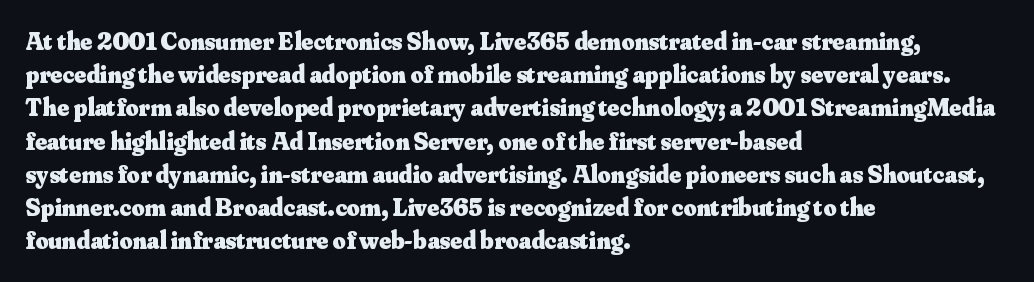
The image shows 25 px bold type, upright; set left-aligned, normal line spacing (1.33x), normal letter spacing, not underlined.
